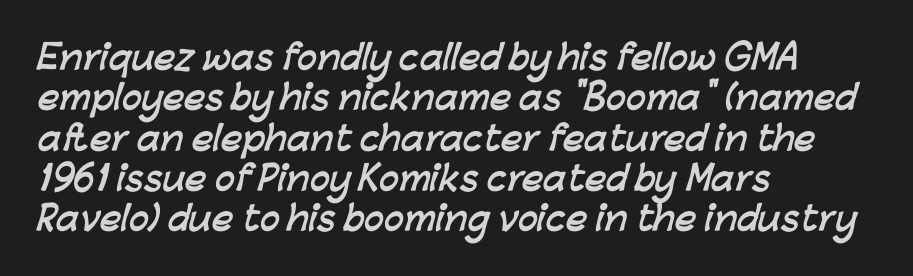
{"serif": "no", "bold": "yes", "weight": "semibold", "width": "normal", "stroke_contrast": "low", "x_height": "medium", "monospaced": "no", "underline": "no", "align": "left", "line_spacing_ratio": 1.22, "letter_spacing": "normal", "letter_spacing_em": 0.0, "glyph_px": 33}
